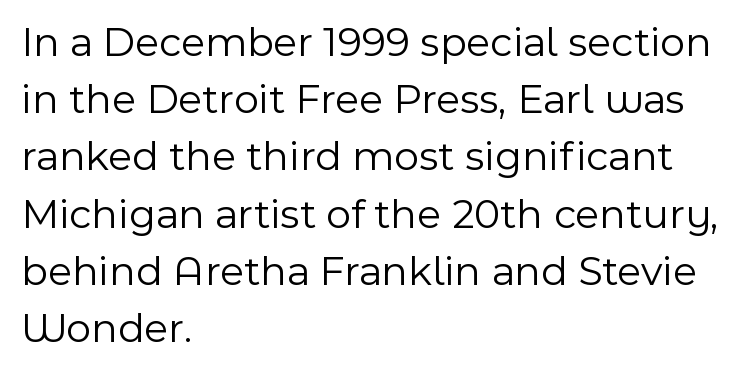
Q: Is the text bold? A: No.
Q: Is the text italic (slanted)? A: No, it is upright.
Q: Is the typeface a serif or a sans-serif typeface? A: Sans-serif.
Q: Is the text underlined? A: No.
Q: How is the paragraph aligned? A: Left-aligned.
Q: Is the spacing between letters normal or unusually wide? A: Normal.
Q: Is the spacing between lines tight, normal or loose? A: Normal.
Q: Width (condensed, normal, or wide)? A: Normal.
Q: x-height? A: Medium.
Q: Monospaced? A: No.
